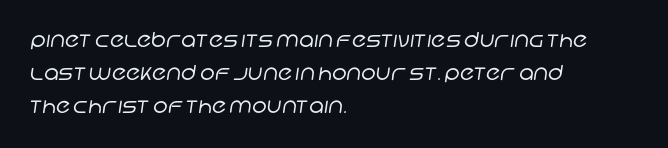
Q: Is the text bold? A: No.
Q: Is the text underlined? A: No.
Q: How is the paragraph aligned? A: Left-aligned.
Q: Is the spacing between letters normal or unusually wide? A: Normal.
Q: Is the spacing between lines tight, normal or loose? A: Normal.
